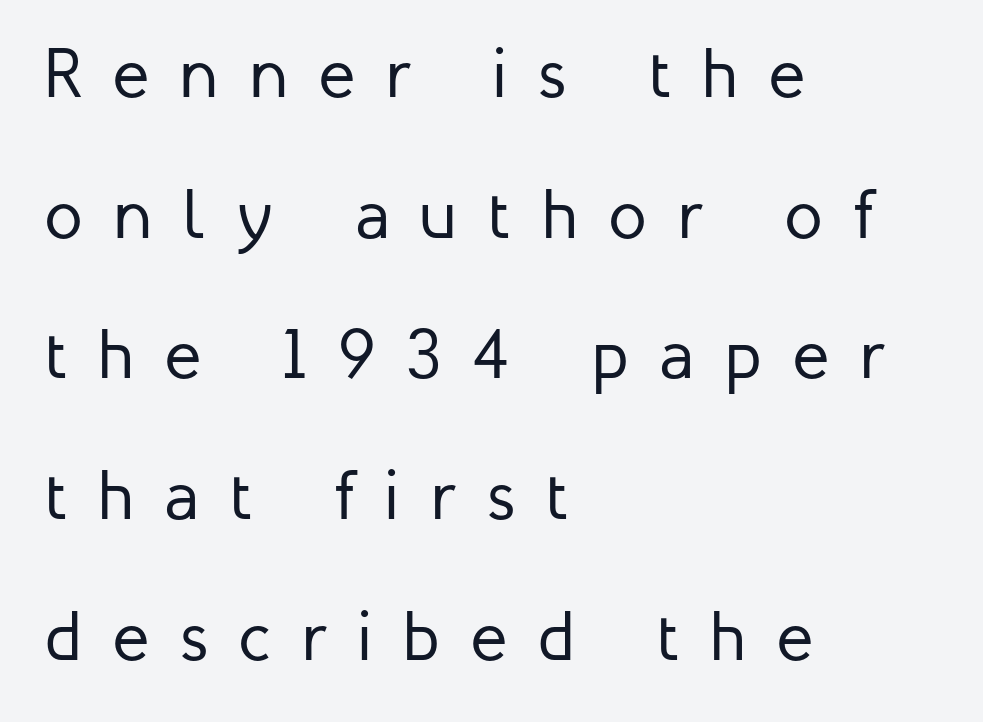
{"serif": "no", "italic": "no", "bold": "no", "weight": "regular", "width": "normal", "stroke_contrast": "low", "x_height": "medium", "monospaced": "no", "underline": "no", "align": "left", "line_spacing": "loose", "line_spacing_ratio": 2.01, "letter_spacing": "wide", "letter_spacing_em": 0.43, "glyph_px": 70}
